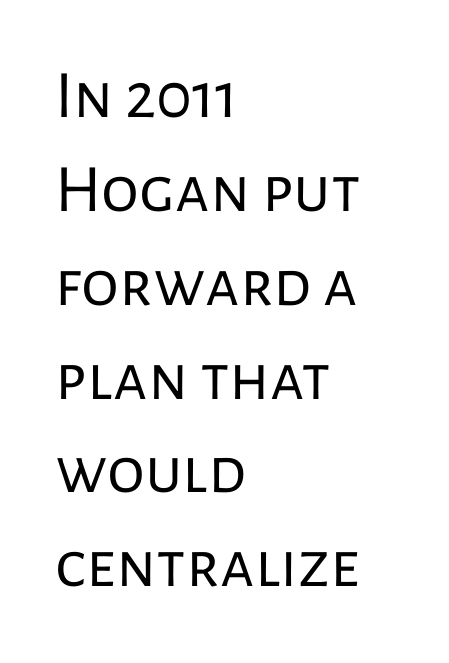
The letters advance in unequal steps, a hallmark of proportional type. The letters carry no serifs — their stems end cleanly without finishing strokes. The compositor pushed each line to the left boundary. Posture: upright roman.
